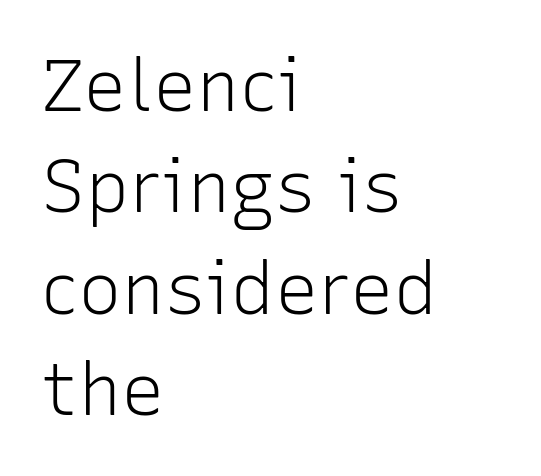
The image shows 73 px light sans-serif type, upright; set left-aligned, normal line spacing (1.39x), normal letter spacing, not underlined; low stroke contrast and a medium x-height.
